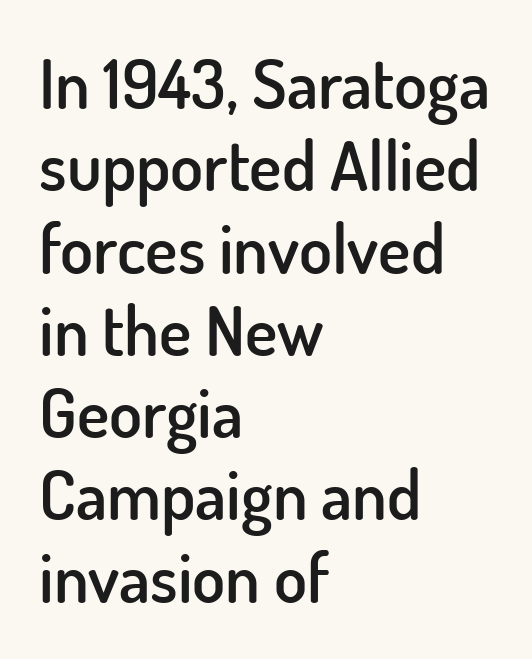
How are the letters spaced? Ordinarily, with no added tracking. Set as a demibold, roughly 600 on the weight scale. This sample uses a sans-serif face. Beneath every word, the page is bare. Characters remain perfectly vertical along every line. Character widths vary here, with narrow letters taking less room than wide ones.
